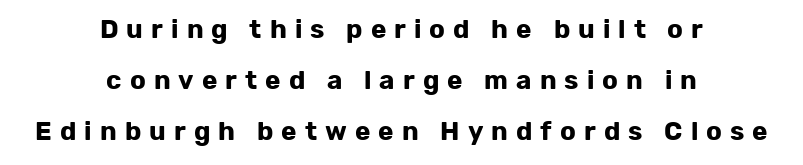
{"italic": "no", "bold": "yes", "underline": "no", "align": "center", "line_spacing": "loose", "line_spacing_ratio": 1.97, "letter_spacing": "wide", "letter_spacing_em": 0.31, "glyph_px": 26}
